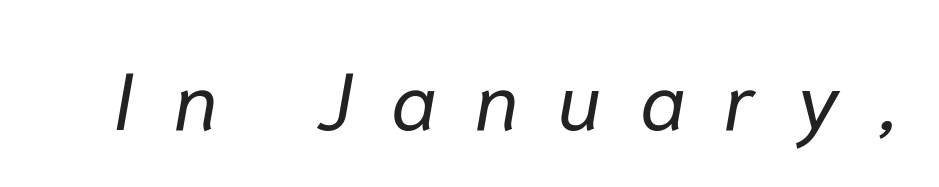
{"italic": "yes", "lean": "right", "slant_degrees": 10, "bold": "no", "weight": "regular", "width": "normal", "stroke_contrast": "low", "x_height": "medium", "monospaced": "no", "underline": "no", "letter_spacing": "wide", "letter_spacing_em": 0.49, "glyph_px": 80}
